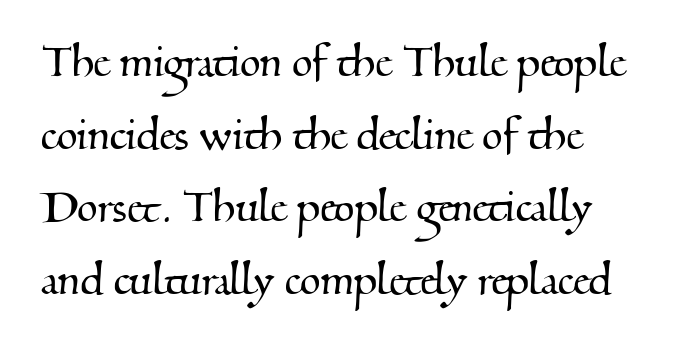
Q: Is the typeface a serif or a sans-serif typeface? A: Serif.
Q: Is the text underlined? A: No.
Q: How is the paragraph aligned? A: Left-aligned.
Q: Is the spacing between letters normal or unusually wide? A: Normal.
Q: Is the spacing between lines tight, normal or loose? A: Normal.
Q: Width (condensed, normal, or wide)? A: Normal.
Q: Stroke contrast? A: Medium.
Q: x-height? A: Small.
Q: Monospaced? A: No.
